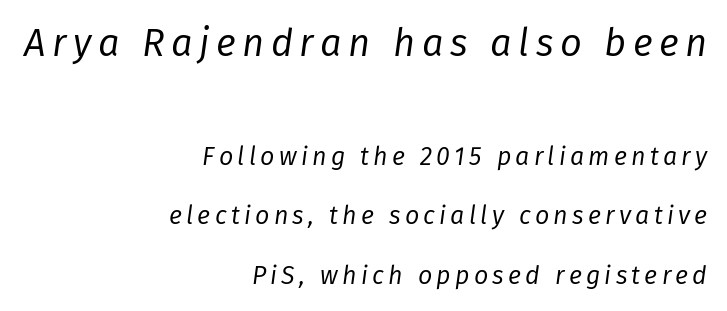
A typesetter would call this proportional, since set widths differ per character. Whoever set this made the first block the dominant, larger element. The passage is arranged like a letterhead date or caption credit — flush right. Type without underlining. The letters are slanted; this is an italic face. Whoever set this chose breathing room over compactness in the vertical rhythm.
